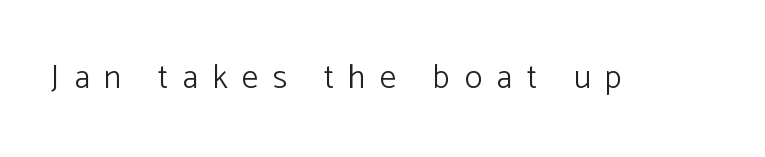
The image shows 33 px light sans-serif type, upright; set unusually wide letter spacing (+0.44 em), not underlined; low stroke contrast and a medium x-height.
